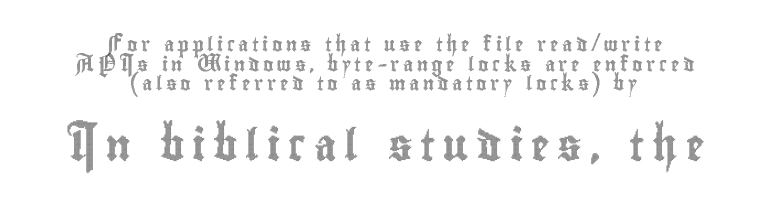
Q: Is the text italic (slanted)? A: No, it is upright.
Q: Is the text underlined? A: No.
Q: How is the paragraph aligned? A: Centered.
Q: Is the spacing between letters normal or unusually wide? A: Unusually wide.
Q: Is the spacing between lines tight, normal or loose? A: Normal.
Q: Which block of text is set in a larger size, the first (top) or the second (bottom)? A: The second (bottom) one.
Q: Width (condensed, normal, or wide)? A: Condensed.
Q: x-height? A: Small.
Q: Monospaced? A: No.
